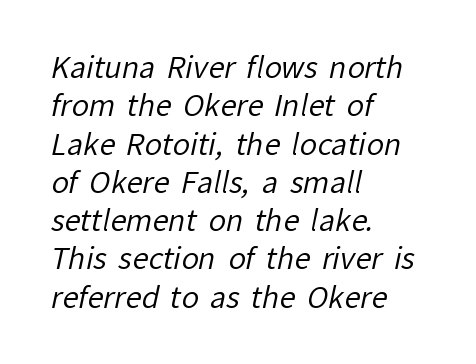
Q: Is the text bold? A: No.
Q: Is the typeface a serif or a sans-serif typeface? A: Sans-serif.
Q: Is the text underlined? A: No.
Q: How is the paragraph aligned? A: Left-aligned.
Q: Is the spacing between letters normal or unusually wide? A: Normal.
Q: Is the spacing between lines tight, normal or loose? A: Normal.
Q: Width (condensed, normal, or wide)? A: Normal.
Q: Stroke contrast? A: Low.
Q: x-height? A: Medium.
Q: Monospaced? A: No.
